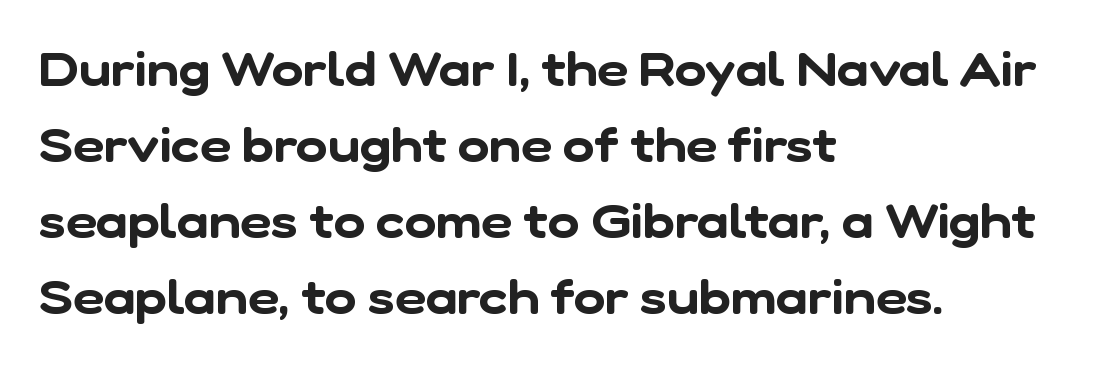
The image shows 48 px sans-serif type; set left-aligned, normal line spacing (1.58x), normal letter spacing, not underlined; low stroke contrast and a medium x-height.
